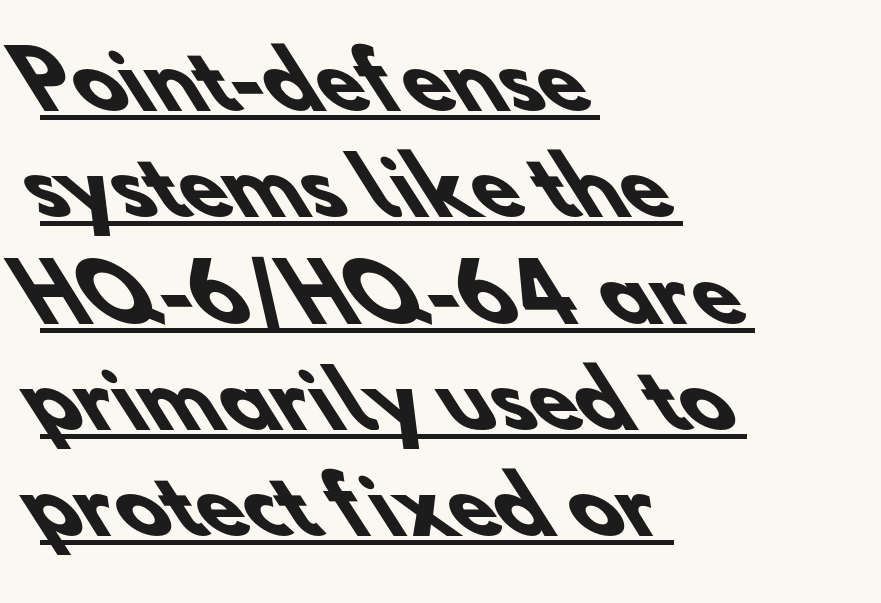
Q: Is the text bold? A: Yes.
Q: Is the typeface a serif or a sans-serif typeface? A: Sans-serif.
Q: Is the text underlined? A: Yes.
Q: How is the paragraph aligned? A: Left-aligned.
Q: Is the spacing between letters normal or unusually wide? A: Normal.
Q: Is the spacing between lines tight, normal or loose? A: Normal.
Q: Width (condensed, normal, or wide)? A: Normal.
Q: Stroke contrast? A: Low.
Q: x-height? A: Small.
Q: Monospaced? A: No.
